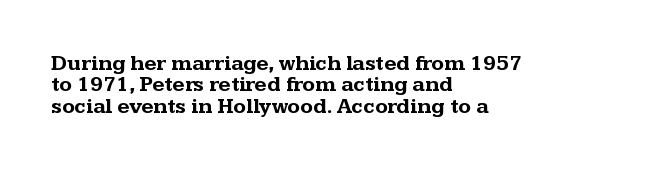
{"italic": "no", "bold": "yes", "underline": "no", "align": "left", "line_spacing": "tight", "line_spacing_ratio": 1.02, "letter_spacing": "normal", "letter_spacing_em": 0.0, "glyph_px": 21}
